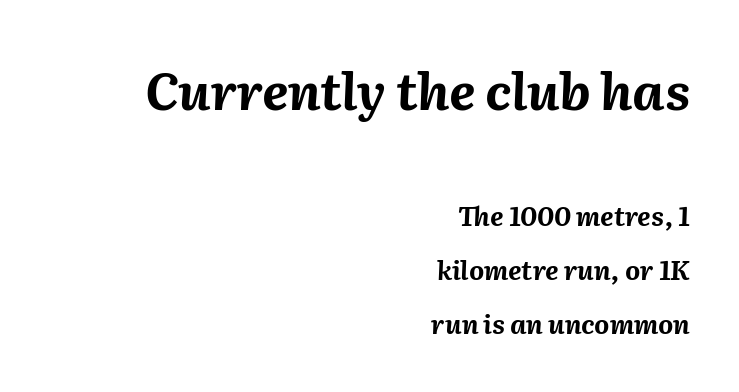
{"italic": "yes", "lean": "right", "slant_degrees": 2, "bold": "yes", "weight": "bold", "width": "normal", "stroke_contrast": "medium", "x_height": "medium", "monospaced": "no", "underline": "no", "align": "right", "line_spacing": "loose", "line_spacing_ratio": 2.07, "letter_spacing": "normal", "letter_spacing_em": 0.0, "larger_block": "first", "size_ratio": 1.96, "glyph_px": 51}
